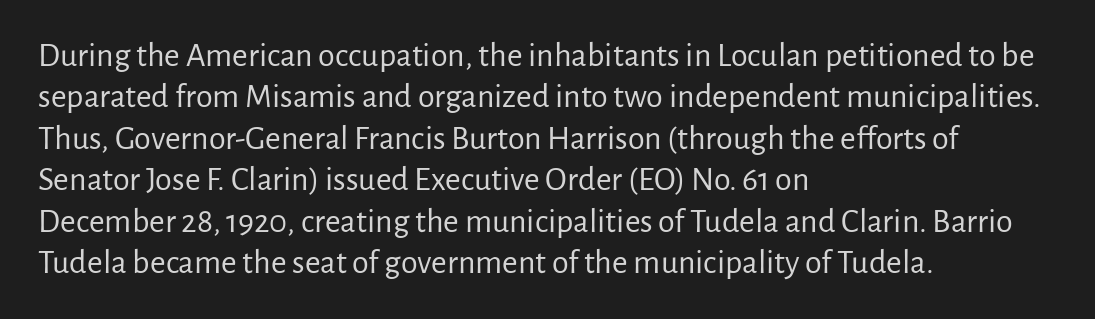
Q: Is the text bold? A: No.
Q: Is the text italic (slanted)? A: No, it is upright.
Q: Is the typeface a serif or a sans-serif typeface? A: Sans-serif.
Q: Is the text underlined? A: No.
Q: How is the paragraph aligned? A: Left-aligned.
Q: Is the spacing between letters normal or unusually wide? A: Normal.
Q: Width (condensed, normal, or wide)? A: Normal.
Q: Stroke contrast? A: Low.
Q: x-height? A: Medium.
Q: Monospaced? A: No.
